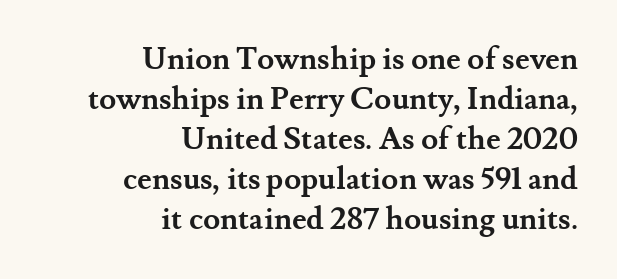
{"serif": "yes", "italic": "no", "bold": "yes", "weight": "semibold", "width": "normal", "stroke_contrast": "medium", "x_height": "small", "monospaced": "no", "underline": "no", "align": "right", "line_spacing": "normal", "line_spacing_ratio": 1.29, "letter_spacing": "normal", "letter_spacing_em": 0.0, "glyph_px": 31}
